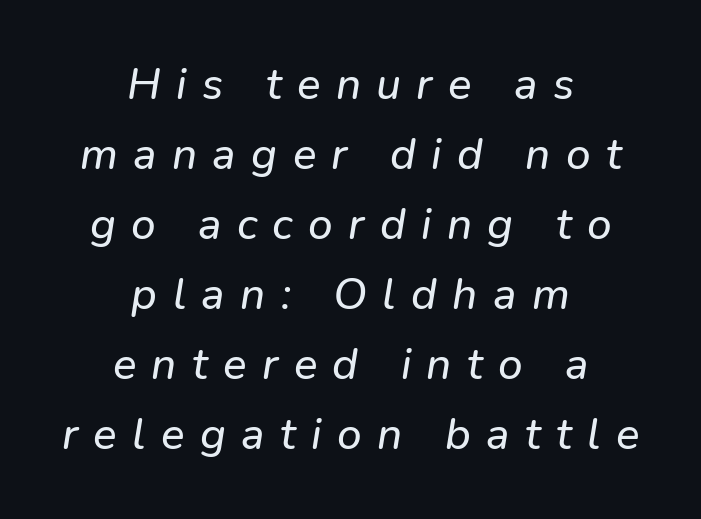
This sample is center-justified, so both line endings float freely. Between one letter and the next there's a generous, obvious gap. The letters advance in unequal steps, a hallmark of proportional type. Glance below the letters and you will spot only blank space. The rows are spaced the way most documents space them.
